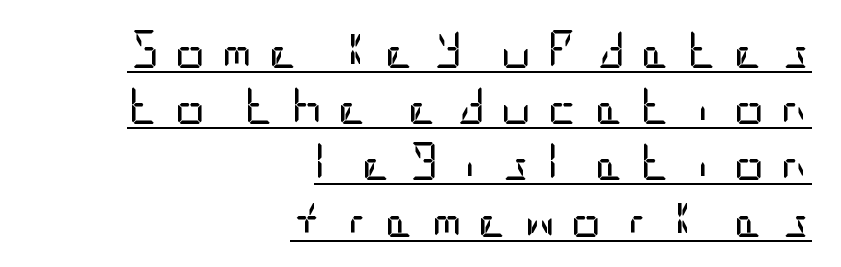
Is this a heavy cut? Hardly; it is regular or lighter. The line-height multiplier appears to be the usual default. Visually the block forms a straight wall on the right and a jagged coastline on the left. You can tell from the bare stems that sans-serif type was used.
